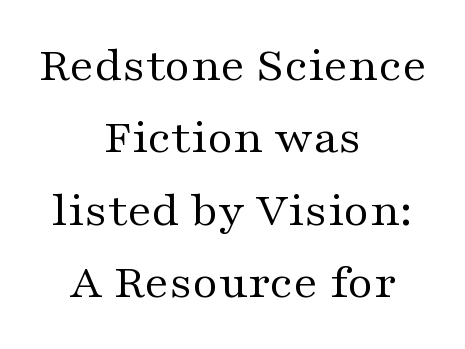
{"serif": "yes", "italic": "no", "bold": "no", "weight": "regular", "width": "wide", "stroke_contrast": "medium", "x_height": "medium", "monospaced": "no", "underline": "no", "align": "center", "line_spacing": "normal", "line_spacing_ratio": 1.45, "letter_spacing": "normal", "letter_spacing_em": 0.0, "glyph_px": 50}
